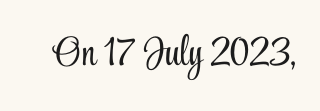
{"serif": "yes", "bold": "no", "weight": "light", "width": "condensed", "stroke_contrast": "low", "x_height": "small", "monospaced": "no", "underline": "no", "letter_spacing": "normal", "letter_spacing_em": 0.0, "glyph_px": 41}
